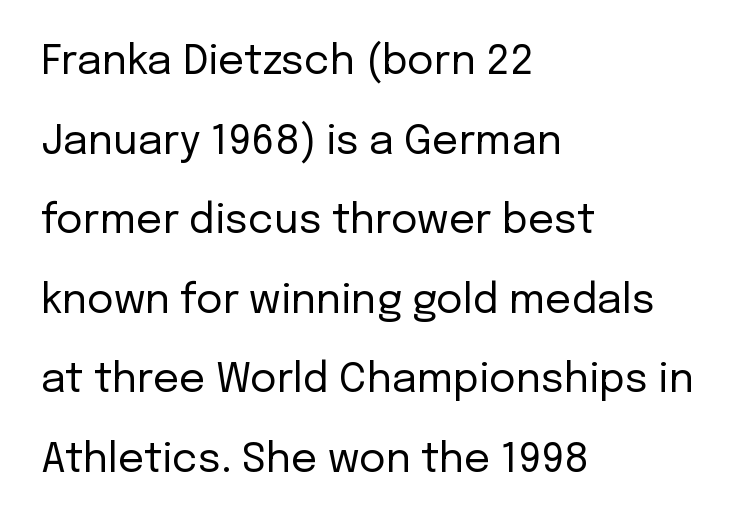
{"serif": "no", "italic": "no", "bold": "no", "weight": "regular", "width": "normal", "stroke_contrast": "low", "x_height": "medium", "monospaced": "no", "underline": "no", "align": "left", "line_spacing": "loose", "line_spacing_ratio": 1.94, "letter_spacing": "normal", "letter_spacing_em": 0.0, "glyph_px": 41}
